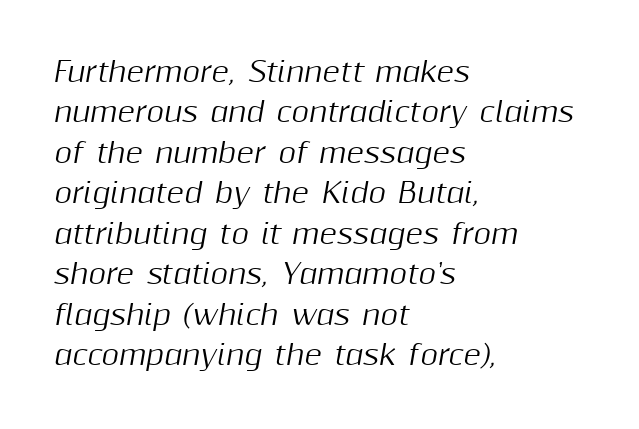
Q: Is the text italic (slanted)? A: Yes, it leans right by about 10 degrees.
Q: Is the text underlined? A: No.
Q: How is the paragraph aligned? A: Left-aligned.
Q: Is the spacing between letters normal or unusually wide? A: Normal.
Q: Is the spacing between lines tight, normal or loose? A: Normal.
